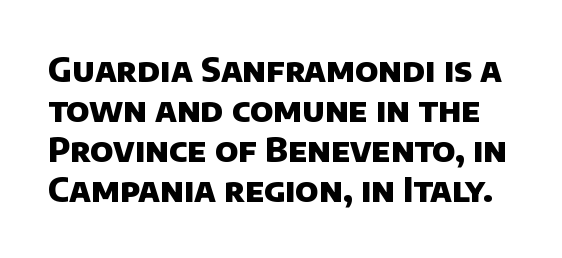
The rendering uses a bold face; every stroke is thick and dark. This sample has the flowing, uneven cadence of proportional lettering. You can tell from the bare stems that sans-serif type was used. The tracking reads as untouched default to a designer's eye. Letters rest on an invisible, unmarked baseline.
